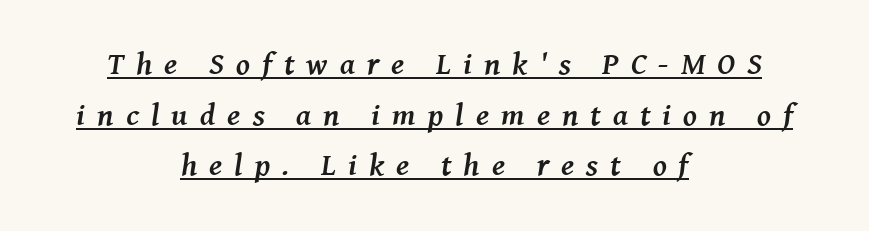
{"serif": "yes", "italic": "yes", "lean": "right", "slant_degrees": 8, "bold": "yes", "weight": "semibold", "width": "normal", "stroke_contrast": "medium", "x_height": "medium", "monospaced": "no", "underline": "yes", "align": "center", "line_spacing": "normal", "line_spacing_ratio": 1.63, "letter_spacing": "wide", "letter_spacing_em": 0.39, "glyph_px": 31}
